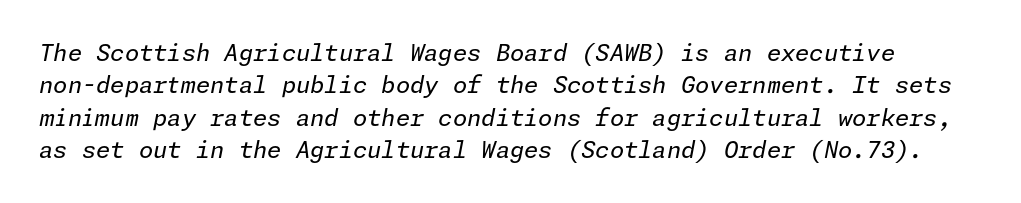
Q: Is the text bold? A: No.
Q: Is the text italic (slanted)? A: Yes, it leans right by about 11 degrees.
Q: Is the text underlined? A: No.
Q: Is the spacing between letters normal or unusually wide? A: Normal.
Q: Is the spacing between lines tight, normal or loose? A: Normal.
